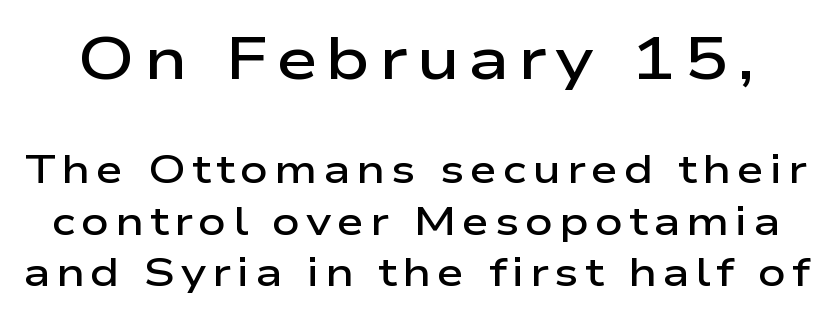
The image shows 59 px semibold, wide sans-serif type, upright; set normal line spacing (1.31x), not underlined; the first (top) block is 1.51x larger; low stroke contrast and a medium x-height.
